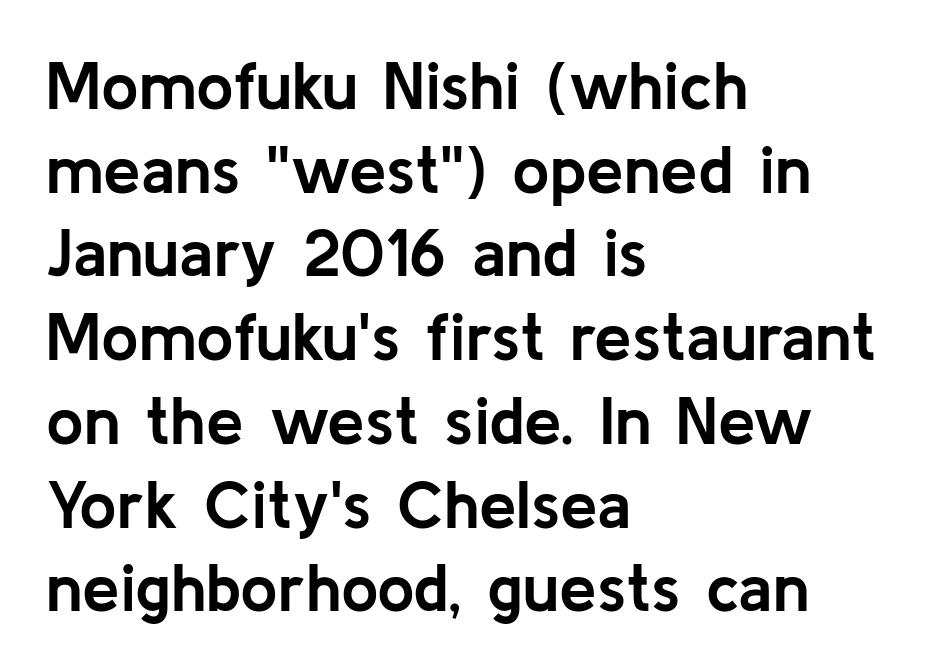
The image shows 67 px semibold sans-serif type, upright; set left-aligned, normal line spacing (1.25x), normal letter spacing, not underlined; low stroke contrast and a medium x-height.
